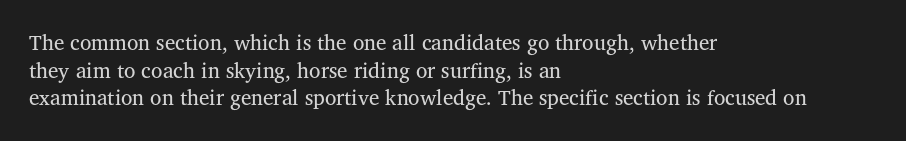
Teacher's note: observe the even left margin — that is flush-left alignment. The line texture is even and compact thanks to regular tracking. The lettering stays uniformly vertical, giving the passage a roman look. The baseline area is clear.
